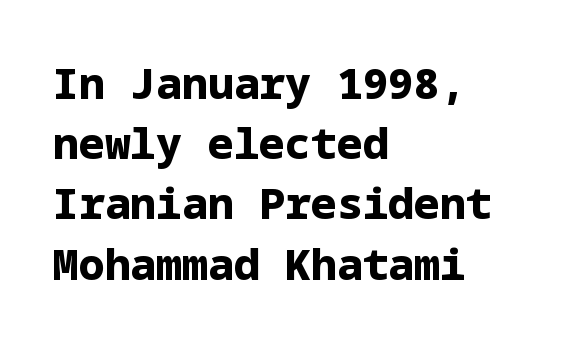
The passage is arranged the way most books set body copy — flush left. Vertical strokes here are truly vertical. Serif or sans? Sans — the stroke terminals are bare. In terms of leading, this rendering sits right in the middle.
